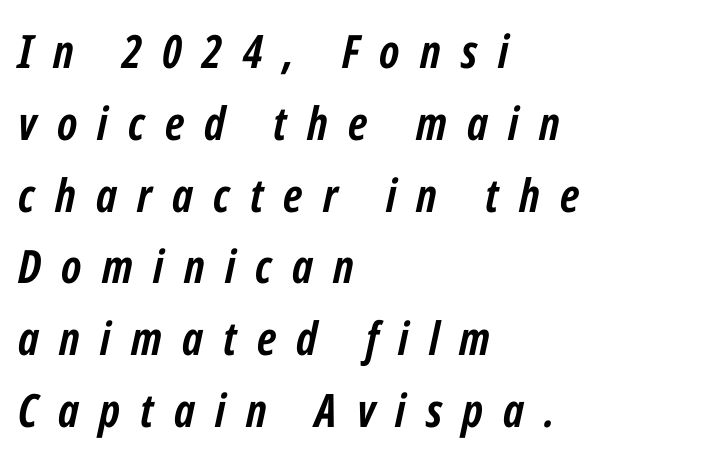
{"italic": "yes", "lean": "right", "slant_degrees": 12, "bold": "yes", "weight": "semibold", "width": "condensed", "stroke_contrast": "low", "x_height": "medium", "monospaced": "no", "underline": "no", "align": "left", "line_spacing": "normal", "line_spacing_ratio": 1.56, "letter_spacing": "wide", "letter_spacing_em": 0.44, "glyph_px": 46}
